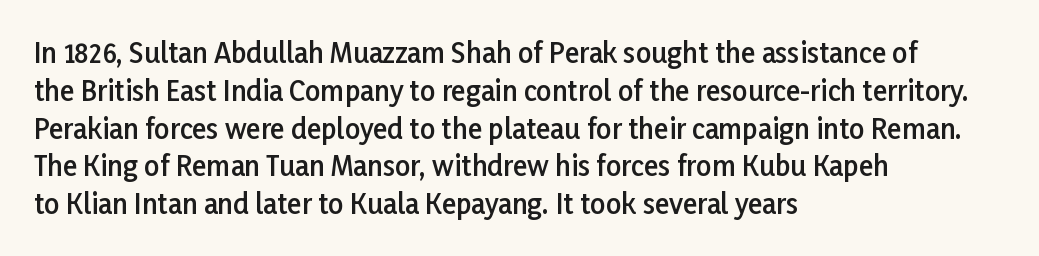
Short note: letters normally spaced. In terms of weight, the rendering is demibold, just under bold. Students, observe: this is what conventionally led text looks like. The typography opts for an upright posture over an oblique one. Each line starts at the same left margin while the right side varies. Check the space under the baseline: it is left empty.
